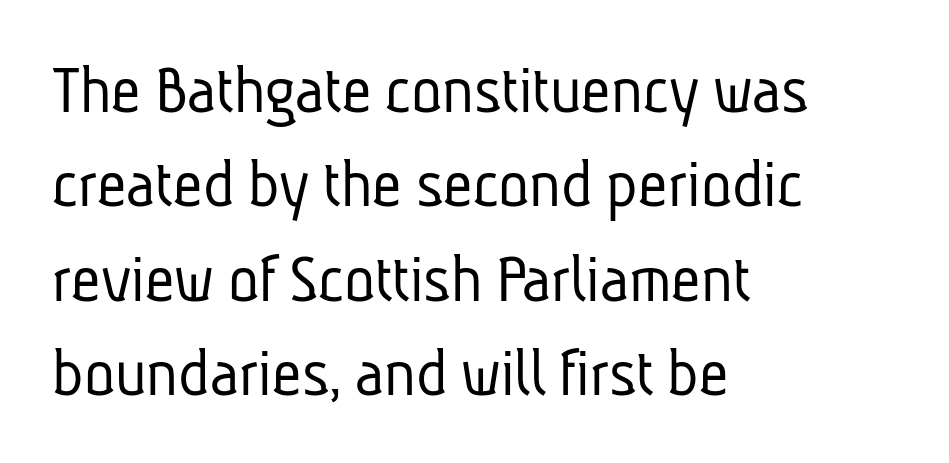
Q: Is the text bold? A: No.
Q: Is the typeface a serif or a sans-serif typeface? A: Sans-serif.
Q: Is the text underlined? A: No.
Q: How is the paragraph aligned? A: Left-aligned.
Q: Is the spacing between letters normal or unusually wide? A: Normal.
Q: Is the spacing between lines tight, normal or loose? A: Normal.
Q: Width (condensed, normal, or wide)? A: Condensed.
Q: Stroke contrast? A: Low.
Q: x-height? A: Medium.
Q: Monospaced? A: No.
